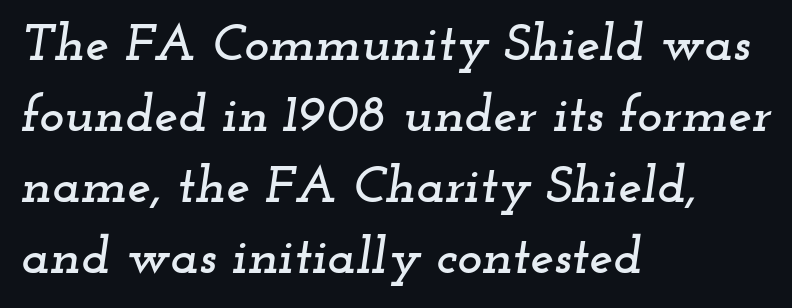
{"serif": "yes", "italic": "yes", "lean": "right", "slant_degrees": 12, "width": "wide", "stroke_contrast": "low", "x_height": "small", "monospaced": "no", "underline": "no", "align": "left", "line_spacing": "normal", "line_spacing_ratio": 1.34, "letter_spacing": "normal", "letter_spacing_em": 0.0, "glyph_px": 53}
